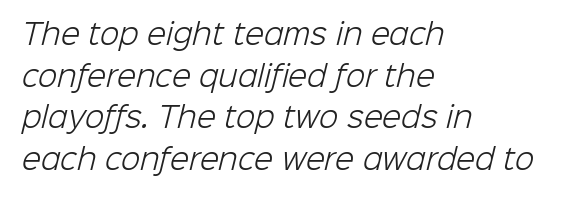
Q: Is the text bold? A: No.
Q: Is the typeface a serif or a sans-serif typeface? A: Sans-serif.
Q: Is the text underlined? A: No.
Q: How is the paragraph aligned? A: Left-aligned.
Q: Is the spacing between letters normal or unusually wide? A: Normal.
Q: Is the spacing between lines tight, normal or loose? A: Normal.
Q: Width (condensed, normal, or wide)? A: Normal.
Q: Stroke contrast? A: Low.
Q: x-height? A: Medium.
Q: Monospaced? A: No.
